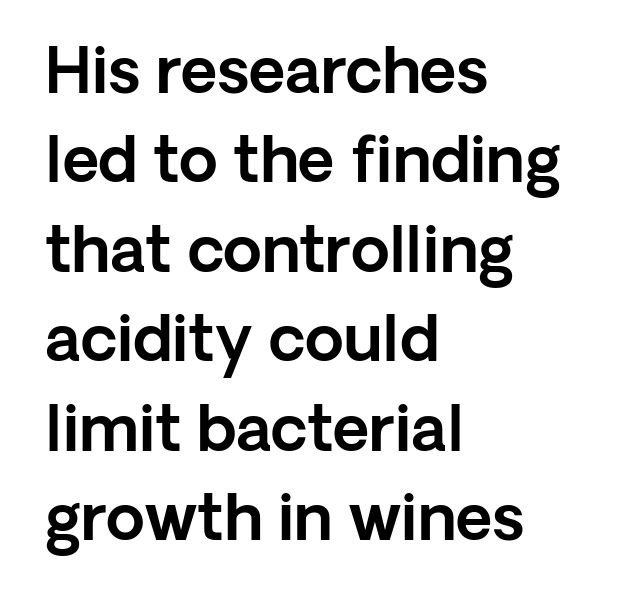
Descender tails drop into unmarked territory. The axis of the letterforms is exactly vertical. Whoever set this chose a conventional vertical rhythm. Each letter's strokes conclude bluntly, with no projecting serifs. The lines are quadded left. These lines keep a tight, regular rhythm from letter to letter.
